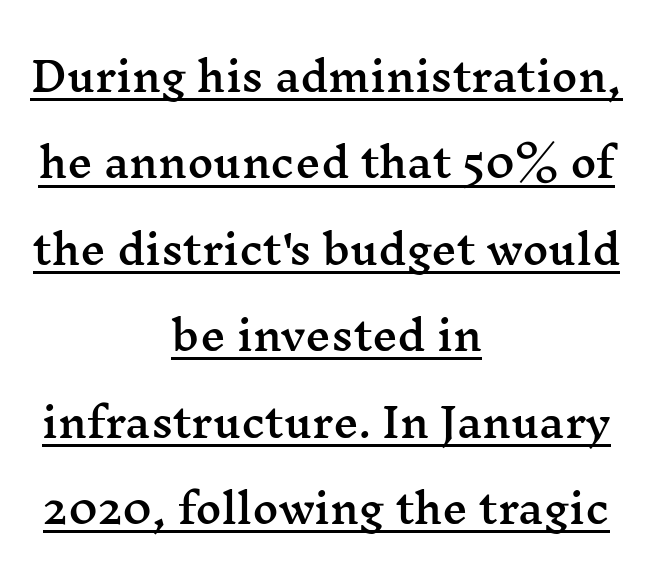
{"serif": "yes", "italic": "no", "width": "wide", "stroke_contrast": "medium", "x_height": "medium", "monospaced": "no", "underline": "yes", "align": "center", "line_spacing": "loose", "line_spacing_ratio": 2.16, "letter_spacing": "normal", "letter_spacing_em": 0.0, "glyph_px": 40}
